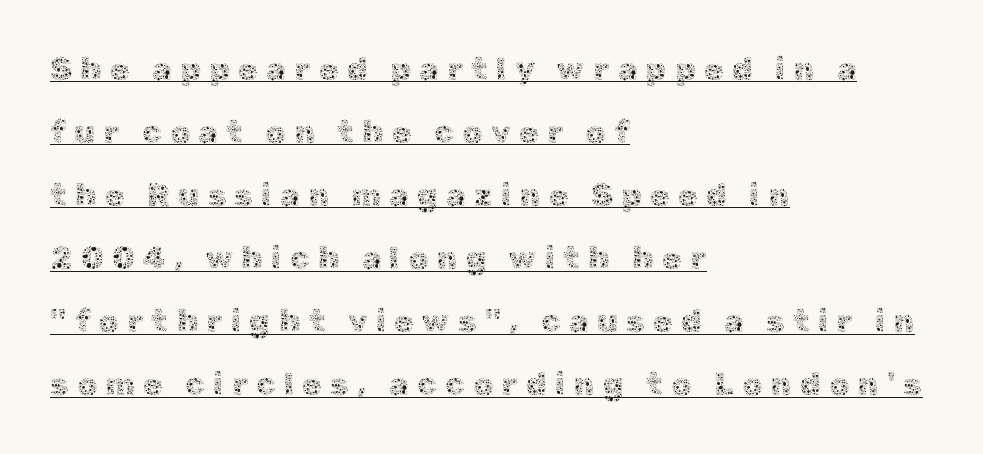
Q: Is the text bold? A: No.
Q: Is the text italic (slanted)? A: No, it is upright.
Q: Is the text underlined? A: Yes.
Q: How is the paragraph aligned? A: Left-aligned.
Q: Is the spacing between letters normal or unusually wide? A: Unusually wide.
Q: Is the spacing between lines tight, normal or loose? A: Loose.
Q: Width (condensed, normal, or wide)? A: Normal.
Q: x-height? A: Medium.
Q: Monospaced? A: No.
